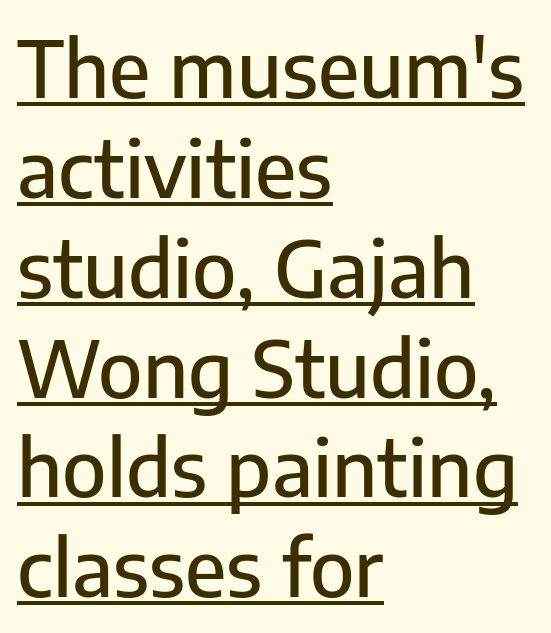
The passage shown is typeset with a sans-serif family. If you drew a line through each stem, it would be perfectly vertical. Notice how a bar underscores the lettering throughout. The rendering uses a moderate line-height, typical for paragraphs. Note the varied advance widths — an 'i' is clearly narrower than an 'm'.
